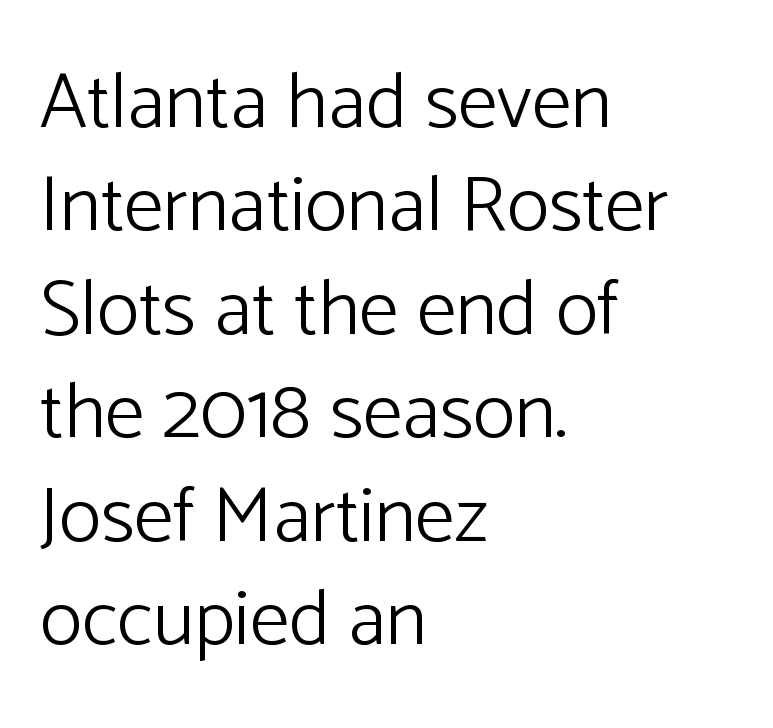
Reading down the block, your eye returns to a fixed left position each line. The lettering stays uniformly vertical, giving the passage a roman look. Varying glyph widths throughout — classic text-font behaviour. This sample uses a sans-serif face. The space beneath each line is pristine and unruled.
